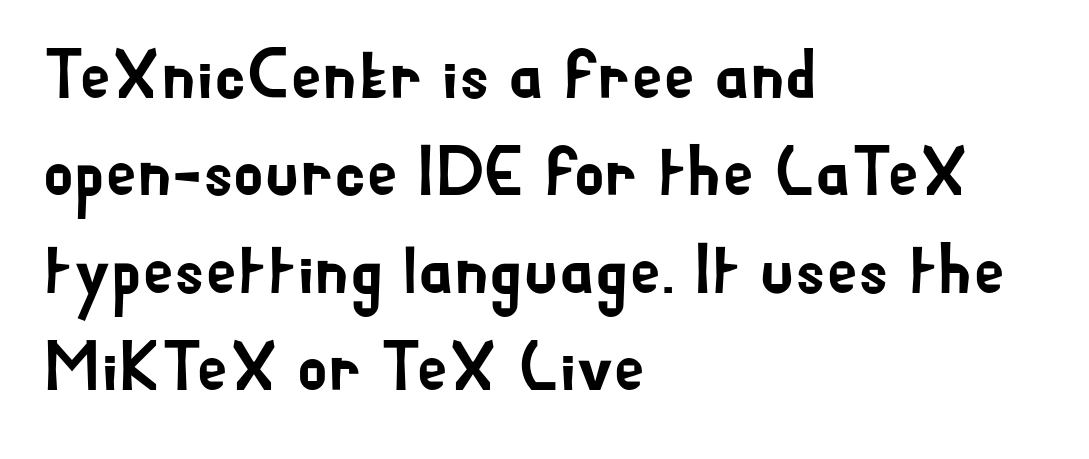
The image shows 70 px sans-serif type, upright; set left-aligned, normal line spacing (1.39x), normal letter spacing, not underlined; low stroke contrast and a small x-height.
